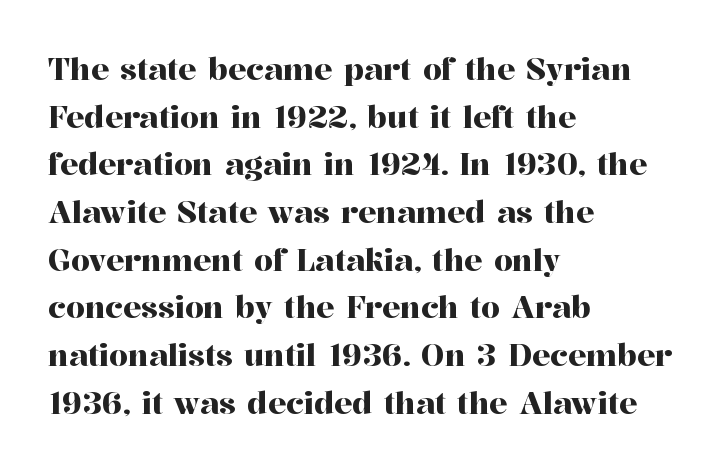
The image shows 30 px serif type, upright; set left-aligned, normal line spacing (1.59x), normal letter spacing, not underlined; high stroke contrast and a medium x-height.
